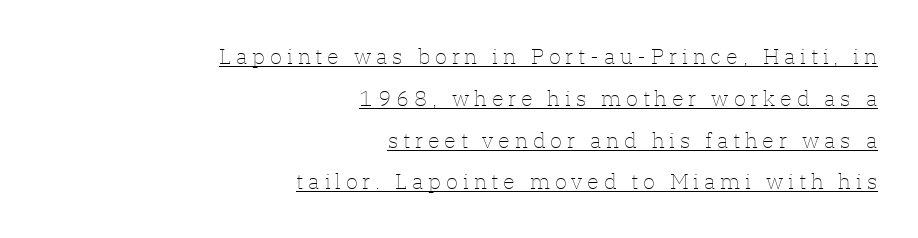
The image shows 22 px text type, upright; set right-aligned, loose line spacing (1.9x), unusually wide letter spacing (+0.22 em), underlined.
